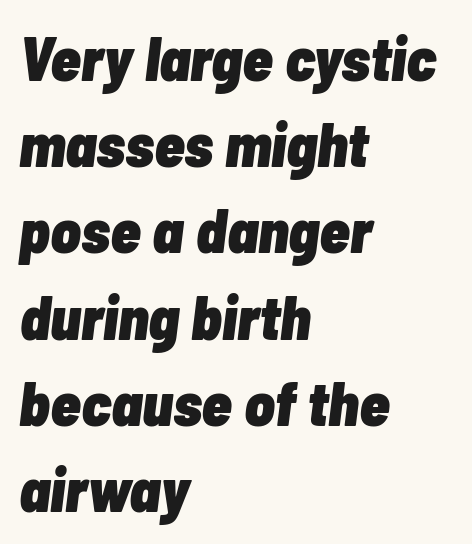
{"italic": "yes", "lean": "right", "slant_degrees": 7, "bold": "yes", "weight": "heavy", "width": "condensed", "stroke_contrast": "low", "x_height": "medium", "monospaced": "no", "underline": "no", "align": "left", "line_spacing": "normal", "line_spacing_ratio": 1.39, "letter_spacing": "normal", "letter_spacing_em": 0.0, "glyph_px": 62}
